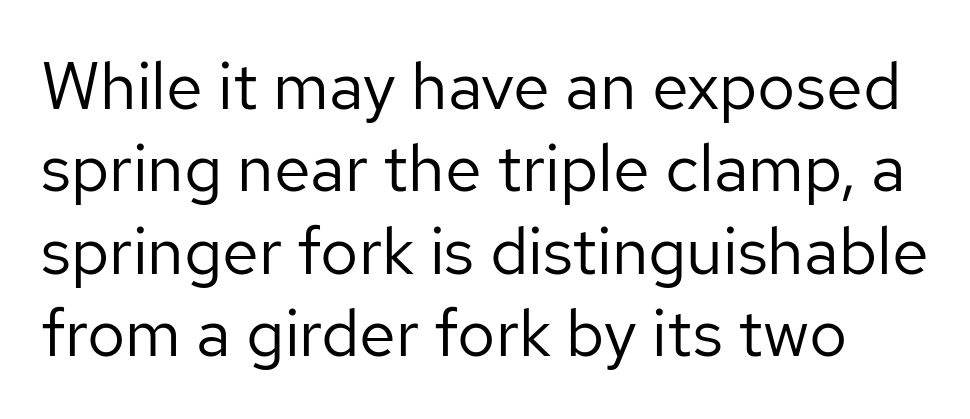
The image shows 66 px regular-weight sans-serif type, upright; set normal line spacing (1.25x), normal letter spacing, not underlined; low stroke contrast and a medium x-height.
